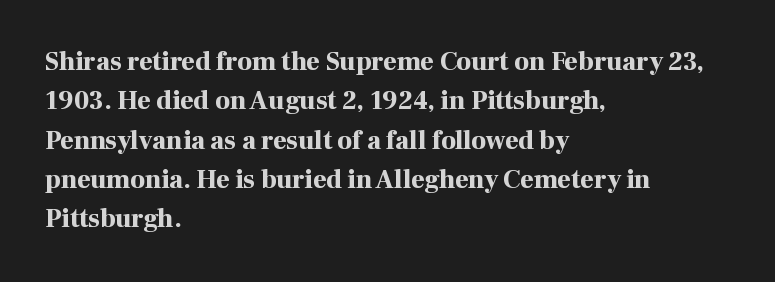
Typeset ragged right — the left edge is the straight one. The passage shown is not underscored anywhere. The lettering stays uniformly vertical, giving the passage a roman look. Short note: letters normally spaced.
